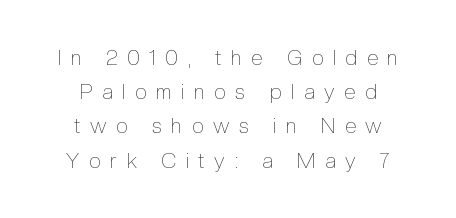
Upright lettering throughout. A light-to-regular cut is what we see here. Compared with typical paragraphs, the rows here are spaced about the same. The foot of each line stays bare and open.
